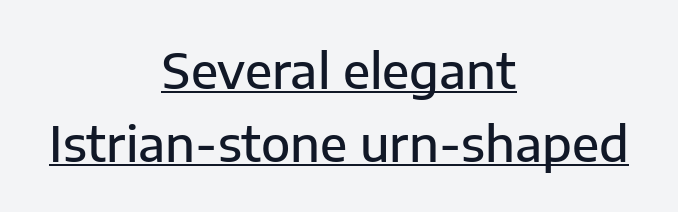
{"serif": "no", "italic": "no", "bold": "semi", "weight": "semibold", "width": "normal", "stroke_contrast": "low", "x_height": "medium", "monospaced": "no", "underline": "yes", "align": "center", "line_spacing": "normal", "line_spacing_ratio": 1.52, "letter_spacing": "normal", "letter_spacing_em": 0.0, "glyph_px": 48}
